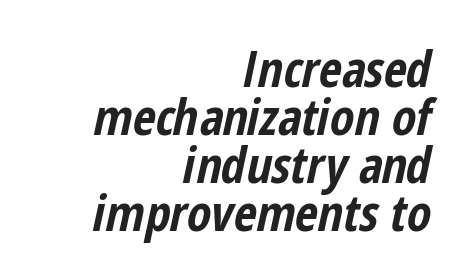
Q: Is the text bold? A: Yes.
Q: Is the text italic (slanted)? A: Yes, it leans right by about 12 degrees.
Q: Is the text underlined? A: No.
Q: How is the paragraph aligned? A: Right-aligned.
Q: Is the spacing between letters normal or unusually wide? A: Normal.
Q: Is the spacing between lines tight, normal or loose? A: Tight.
Q: Width (condensed, normal, or wide)? A: Condensed.
Q: Stroke contrast? A: Low.
Q: x-height? A: Medium.
Q: Monospaced? A: No.
